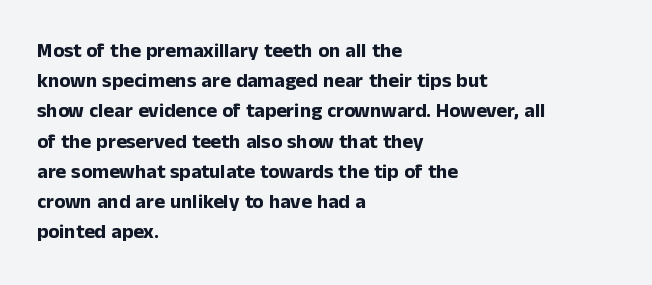
The image shows 20 px bold type, upright; set left-aligned, normal line spacing (1.51x), normal letter spacing, not underlined.
